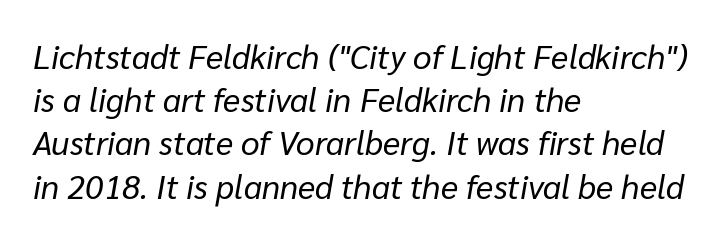
Q: Is the text bold? A: No.
Q: Is the text italic (slanted)? A: Yes, it leans right by about 10 degrees.
Q: Is the text underlined? A: No.
Q: How is the paragraph aligned? A: Left-aligned.
Q: Is the spacing between letters normal or unusually wide? A: Normal.
Q: Is the spacing between lines tight, normal or loose? A: Normal.
Q: Width (condensed, normal, or wide)? A: Normal.
Q: Stroke contrast? A: Low.
Q: x-height? A: Medium.
Q: Monospaced? A: No.
